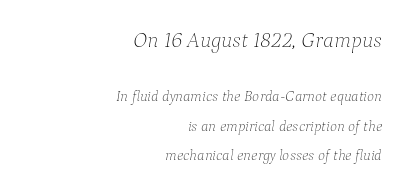
The image shows 22 px text type, italic (leaning right); set right-aligned, loose line spacing (1.95x), normal letter spacing, not underlined; the first (top) block is 1.47x larger.
